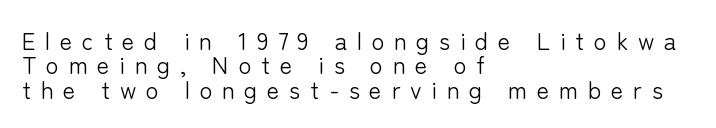
It's the straight-up-and-down kind of type. The glyphs are unaccompanied by any horizontal stroke below them. Leading is clearly below the norm, producing a dense column. Is the block centered? No — it sits flush against the left margin.
